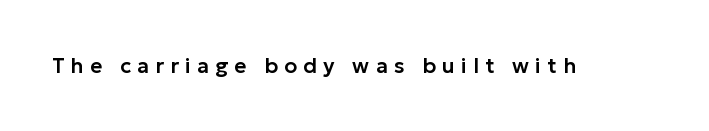
The image shows 21 px text type, upright; set unusually wide letter spacing (+0.3 em), not underlined.
